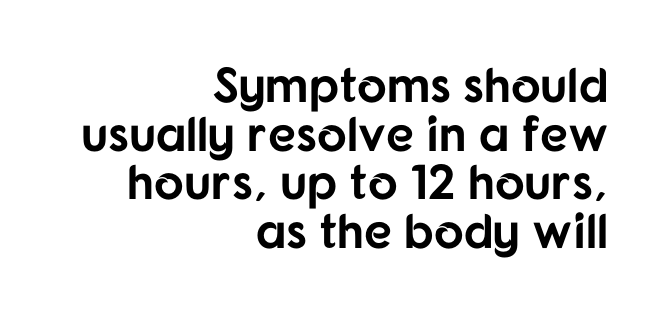
Q: Is the text bold? A: Yes.
Q: Is the text italic (slanted)? A: No, it is upright.
Q: Is the typeface a serif or a sans-serif typeface? A: Sans-serif.
Q: Is the text underlined? A: No.
Q: How is the paragraph aligned? A: Right-aligned.
Q: Is the spacing between letters normal or unusually wide? A: Normal.
Q: Is the spacing between lines tight, normal or loose? A: Tight.
Q: Width (condensed, normal, or wide)? A: Normal.
Q: Stroke contrast? A: Low.
Q: x-height? A: Medium.
Q: Monospaced? A: No.
